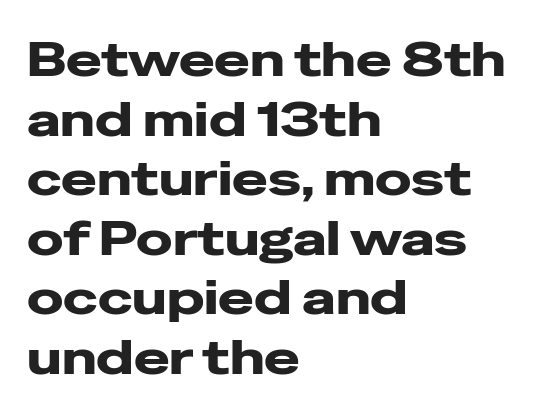
{"serif": "no", "italic": "no", "width": "wide", "stroke_contrast": "low", "x_height": "medium", "monospaced": "no", "underline": "no", "align": "left", "line_spacing_ratio": 1.24, "letter_spacing": "normal", "letter_spacing_em": 0.0, "glyph_px": 48}
